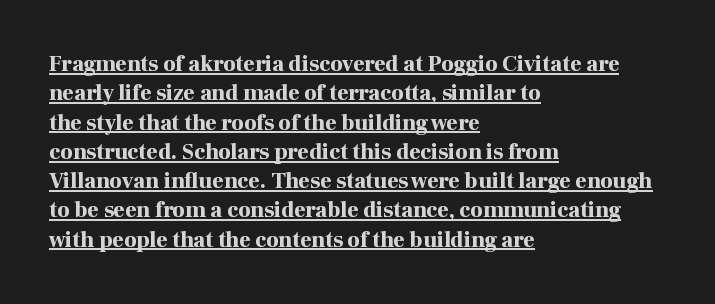
Leftover space on each line is placed entirely after the last word. Tracking value appears to be zero — textbook default spacing. A baseline rule has been typeset under these characters. Stroke thickness is high; the sample reads as a true bold. You can tell it's not italic because the verticals are truly vertical.
